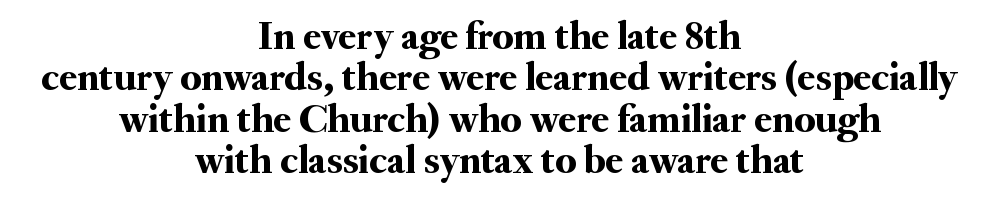
Q: Is the text italic (slanted)? A: No, it is upright.
Q: Is the typeface a serif or a sans-serif typeface? A: Serif.
Q: Is the text underlined? A: No.
Q: How is the paragraph aligned? A: Centered.
Q: Is the spacing between letters normal or unusually wide? A: Normal.
Q: Is the spacing between lines tight, normal or loose? A: Tight.
Q: Width (condensed, normal, or wide)? A: Normal.
Q: Stroke contrast? A: Medium.
Q: x-height? A: Small.
Q: Monospaced? A: No.
